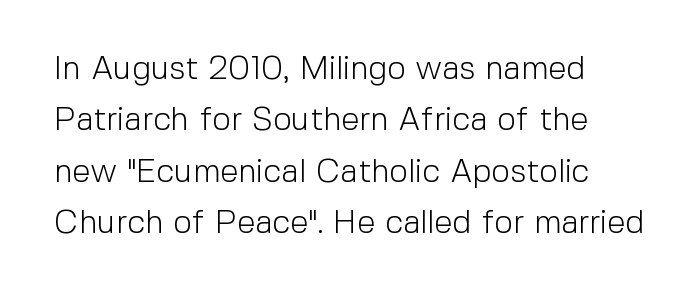
Vertical spacing — default. The zone under the glyphs is completely vacant. The face used here is a sans, in the tradition of grotesques and geometrics. Spacing between characters is what you'd get straight out of the box.
